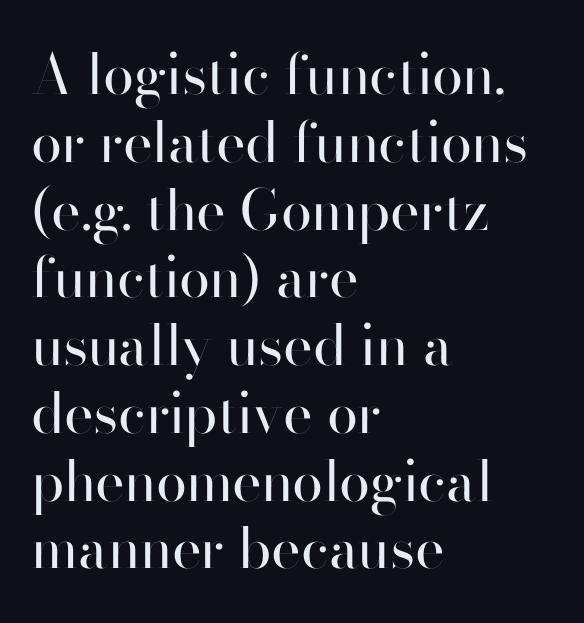
{"serif": "no", "italic": "no", "bold": "no", "weight": "regular", "width": "normal", "stroke_contrast": "high", "x_height": "small", "monospaced": "no", "underline": "no", "align": "left", "line_spacing_ratio": 1.21, "letter_spacing": "normal", "letter_spacing_em": 0.0, "glyph_px": 56}
